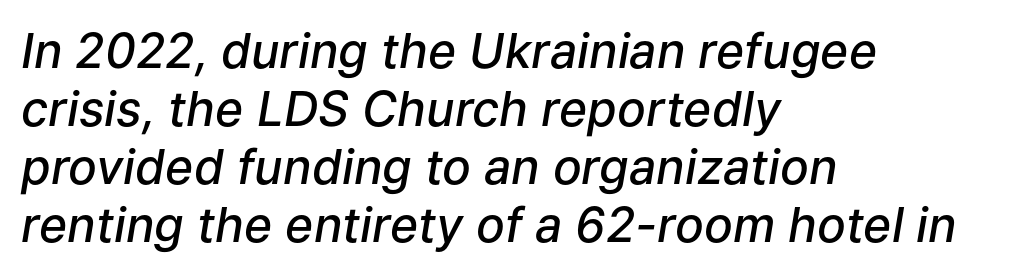
The image shows 48 px semibold type, italic (leaning right); set left-aligned, line spacing 1.21x, normal letter spacing, not underlined; low stroke contrast and a medium x-height.
